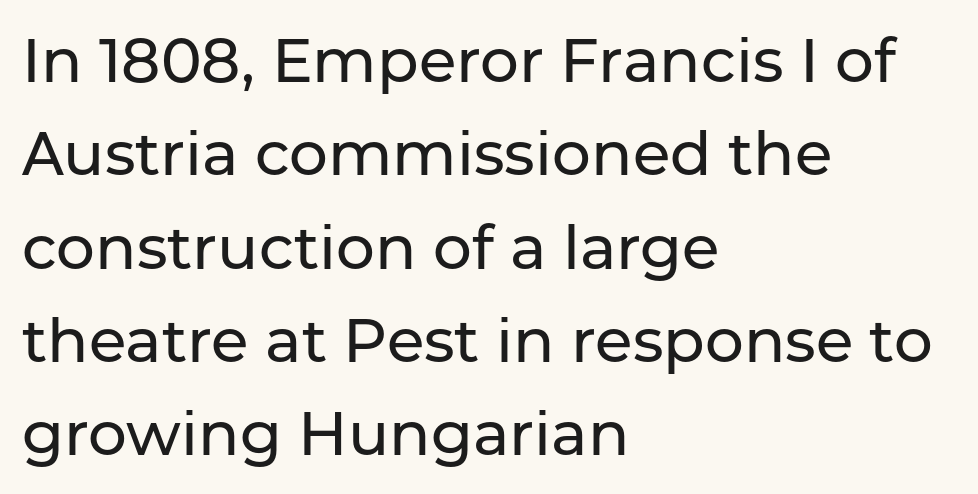
These lines keep a tight, regular rhythm from letter to letter. Does the leading feel generous? No, just average. Observe the absence of serifs on each vertical stroke in this sample. Every row of glyphs begins at an identical x-position on the left. Proportional: the letters do not fall into vertical columns.
